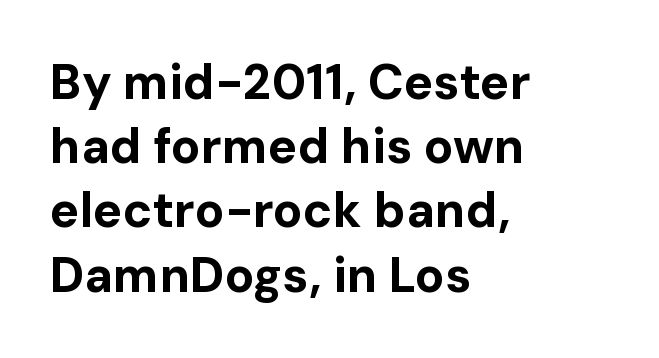
The image shows 49 px bold sans-serif type, upright; set left-aligned, normal line spacing (1.31x), normal letter spacing, not underlined; low stroke contrast and a medium x-height.
